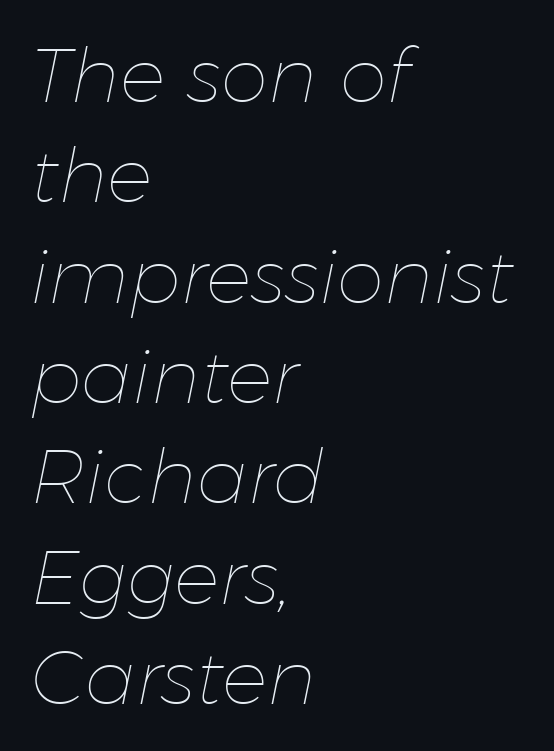
{"italic": "yes", "lean": "right", "slant_degrees": 11, "bold": "no", "weight": "thin", "width": "normal", "stroke_contrast": "low", "x_height": "medium", "monospaced": "no", "underline": "no", "align": "left", "line_spacing": "normal", "line_spacing_ratio": 1.32, "letter_spacing": "normal", "letter_spacing_em": 0.0, "glyph_px": 76}
